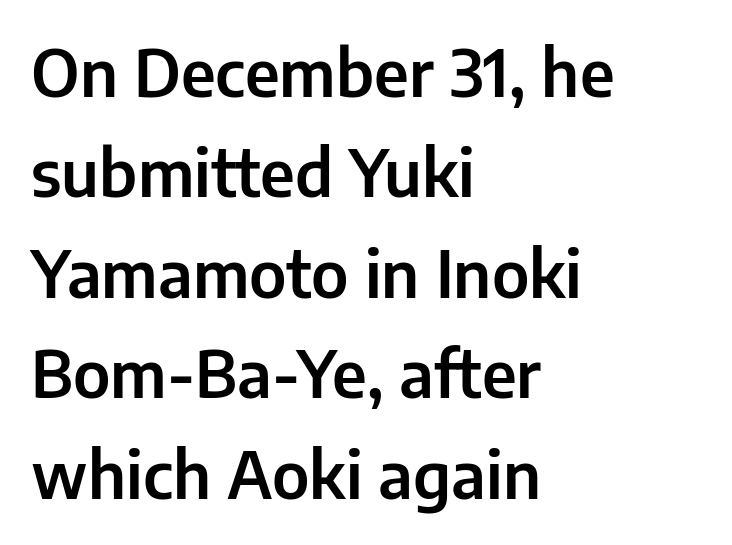
{"serif": "no", "italic": "no", "width": "normal", "stroke_contrast": "low", "x_height": "medium", "monospaced": "no", "underline": "no", "align": "left", "line_spacing": "normal", "line_spacing_ratio": 1.57, "letter_spacing": "normal", "letter_spacing_em": 0.0, "glyph_px": 64}
